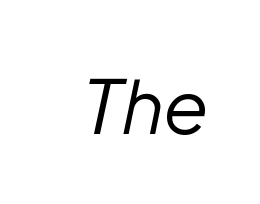
Stems and bowls with no extra thickness — not bold. The rendering applies a slant to the glyphs. Varying glyph widths throughout — classic text-font behaviour. The string is rendered with underlining switched off. A typesetter would call this zero additional tracking.
